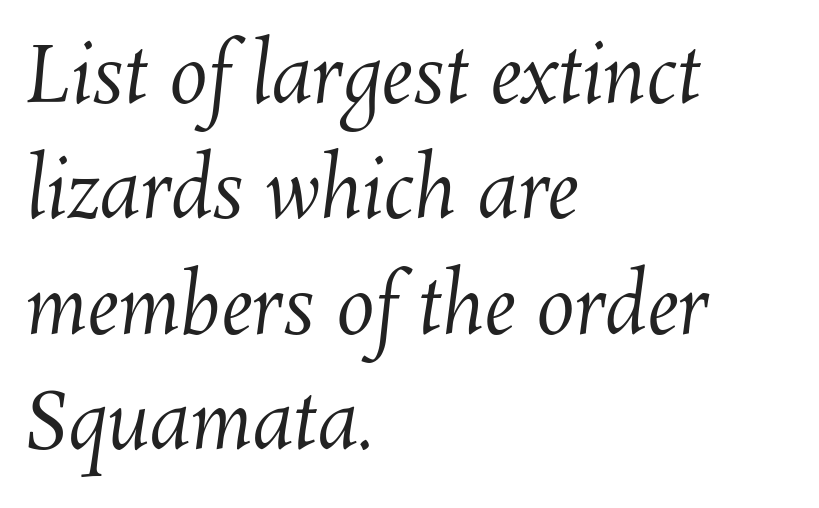
The image shows 77 px regular-weight type; set left-aligned, normal line spacing (1.5x), normal letter spacing, not underlined; medium stroke contrast and a medium x-height.
